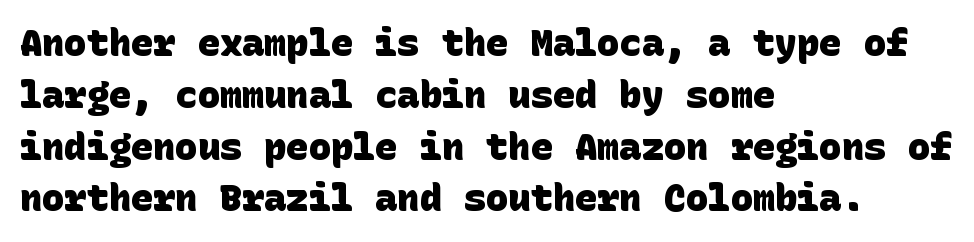
Q: Is the text bold? A: Yes.
Q: Is the typeface a serif or a sans-serif typeface? A: Sans-serif.
Q: Is the text underlined? A: No.
Q: How is the paragraph aligned? A: Left-aligned.
Q: Is the spacing between letters normal or unusually wide? A: Normal.
Q: Is the spacing between lines tight, normal or loose? A: Normal.
Q: Width (condensed, normal, or wide)? A: Normal.
Q: Stroke contrast? A: Low.
Q: x-height? A: Large.
